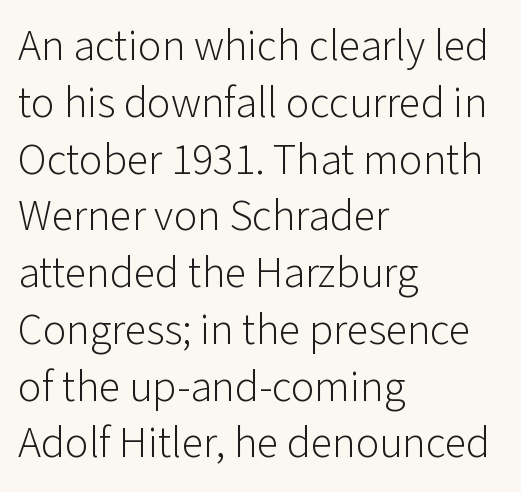
This is not heavy type; no bold has been used. The rendering shows plain stroke endings on the letterforms — a sans-serif design. Notice how descenders clear the ascenders below comfortably — that's standard leading. You could not count columns in this text — the font is proportionally spaced.
